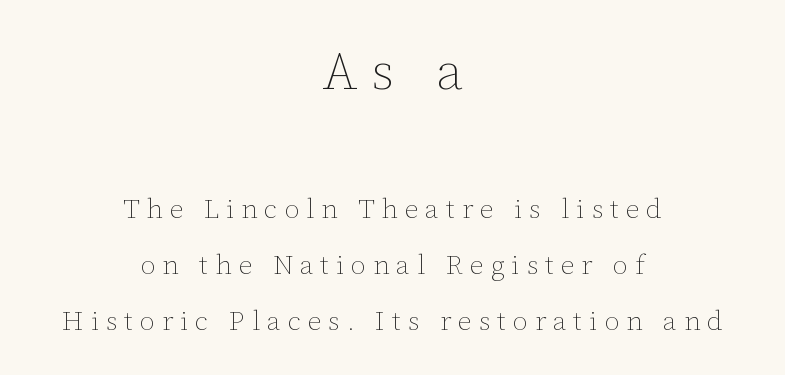
The image shows 54 px thin type, upright; set centered, loose line spacing (2.07x), unusually wide letter spacing (+0.26 em), not underlined; the first (top) block is 2.0x larger; low stroke contrast and a medium x-height.
